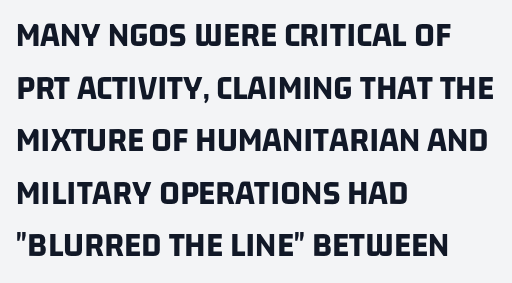
Descenders hang freely into open space. Caption: standard tracking, unaltered. Which margin do the lines hug? The left one — the right edge is uneven. Grotesque or geometric, the face here clearly has no serifs. Set as a true bold cut, around the 700 mark. A typesetter would call this proportional, since set widths differ per character.
